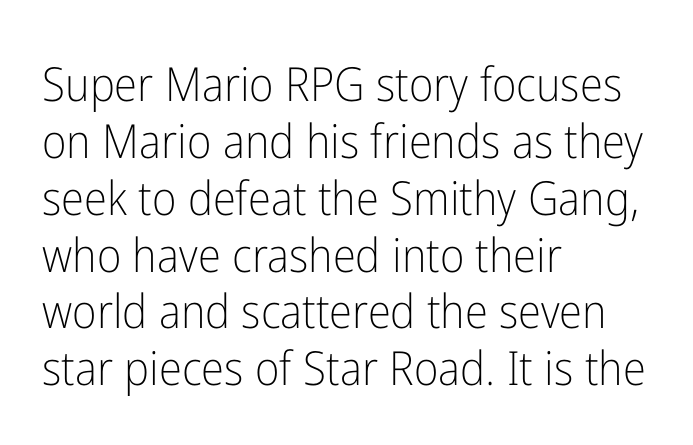
Q: Is the text bold? A: No.
Q: Is the text italic (slanted)? A: No, it is upright.
Q: Is the typeface a serif or a sans-serif typeface? A: Sans-serif.
Q: Is the text underlined? A: No.
Q: How is the paragraph aligned? A: Left-aligned.
Q: Is the spacing between letters normal or unusually wide? A: Normal.
Q: Width (condensed, normal, or wide)? A: Condensed.
Q: Stroke contrast? A: Low.
Q: x-height? A: Medium.
Q: Monospaced? A: No.
